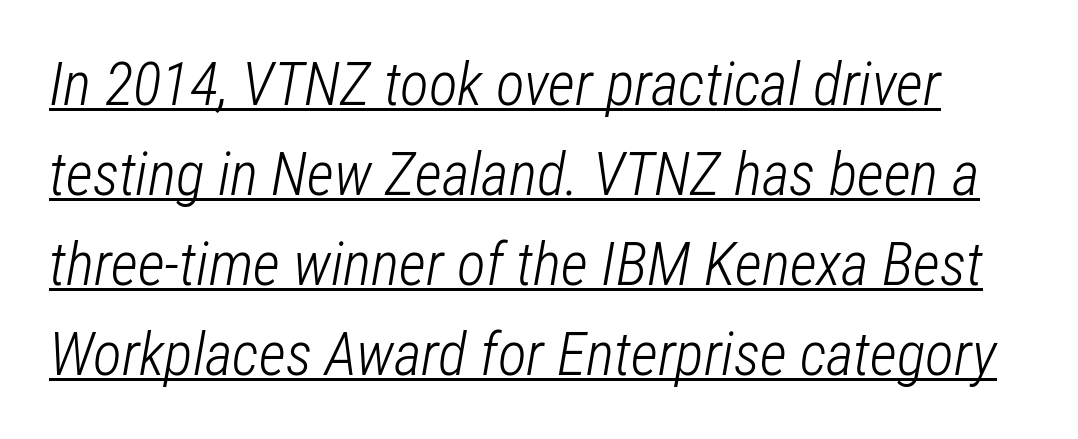
Interline gaps are of average width in this sample. You could call the tracking neutral — neither tight nor loose. The axis of the letterforms is tilted away from vertical. A typesetter would call this proportional, since set widths differ per character. Caption: face not bold, strokes unweighted. You can see a thin bar hugging the bottom of the glyphs.
